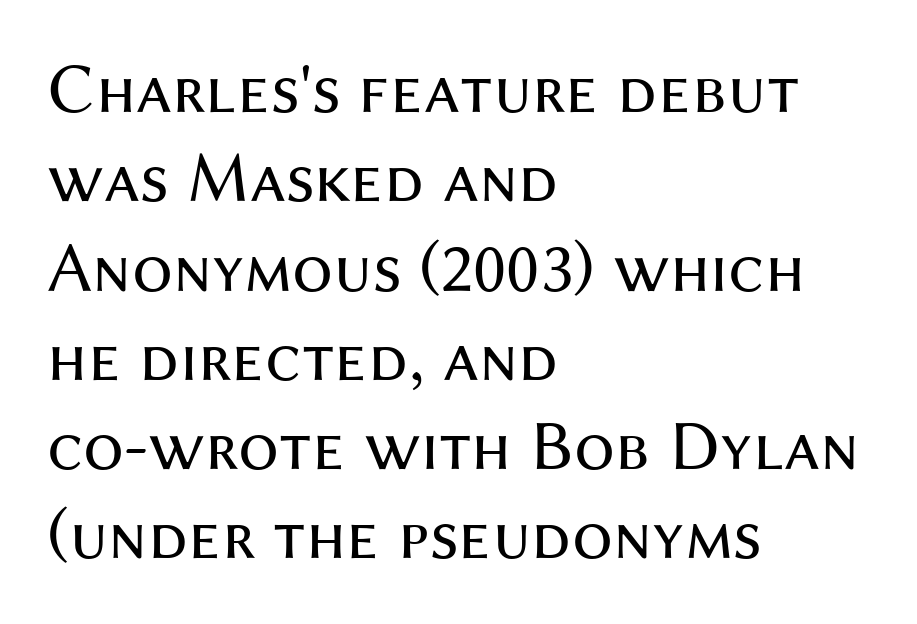
{"serif": "no", "italic": "no", "bold": "no", "weight": "regular", "width": "normal", "stroke_contrast": "medium", "x_height": "medium", "monospaced": "no", "underline": "no", "align": "left", "line_spacing_ratio": 1.24, "letter_spacing": "normal", "letter_spacing_em": 0.0, "glyph_px": 72}
